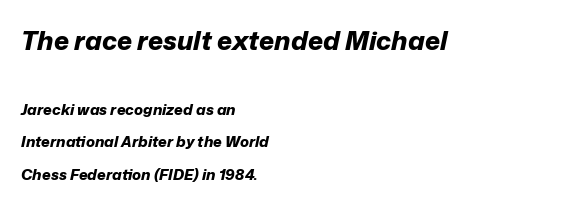
The image shows 26 px bold type, italic (leaning right); set left-aligned, loose line spacing (2.16x), normal letter spacing, not underlined; the first (top) block is 1.73x larger.
